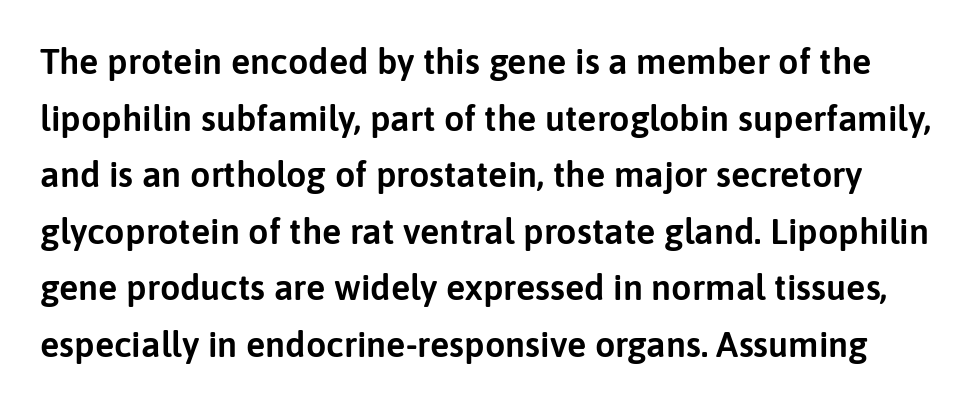
Q: Is the text italic (slanted)? A: No, it is upright.
Q: Is the typeface a serif or a sans-serif typeface? A: Sans-serif.
Q: Is the text underlined? A: No.
Q: Is the spacing between letters normal or unusually wide? A: Normal.
Q: Is the spacing between lines tight, normal or loose? A: Normal.
Q: Width (condensed, normal, or wide)? A: Normal.
Q: Stroke contrast? A: Low.
Q: x-height? A: Medium.
Q: Monospaced? A: No.
